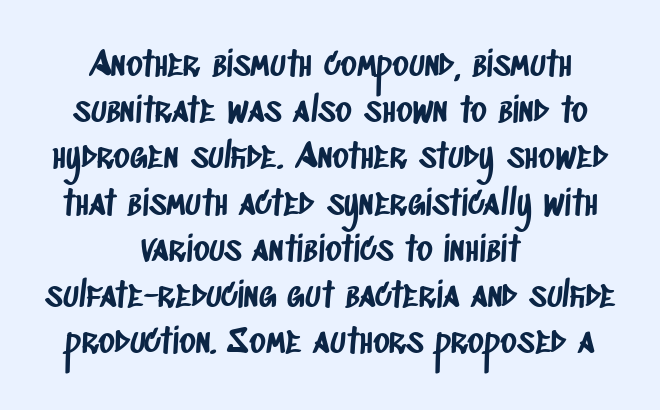
{"serif": "no", "width": "condensed", "stroke_contrast": "low", "x_height": "large", "monospaced": "no", "underline": "no", "align": "center", "line_spacing": "normal", "line_spacing_ratio": 1.32, "letter_spacing": "normal", "letter_spacing_em": 0.0, "glyph_px": 35}
